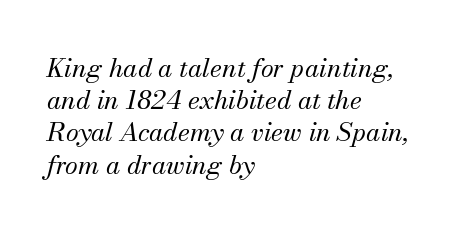
Q: Is the text bold? A: No.
Q: Is the text italic (slanted)? A: Yes, it leans right by about 13 degrees.
Q: Is the text underlined? A: No.
Q: How is the paragraph aligned? A: Left-aligned.
Q: Is the spacing between letters normal or unusually wide? A: Normal.
